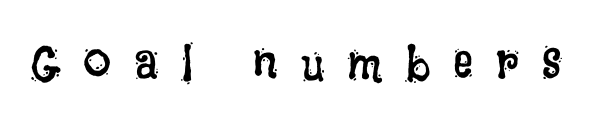
{"italic": "no", "bold": "no", "weight": "regular", "width": "condensed", "stroke_contrast": "low", "x_height": "large", "monospaced": "no", "underline": "no", "letter_spacing": "wide", "letter_spacing_em": 0.46, "glyph_px": 50}
